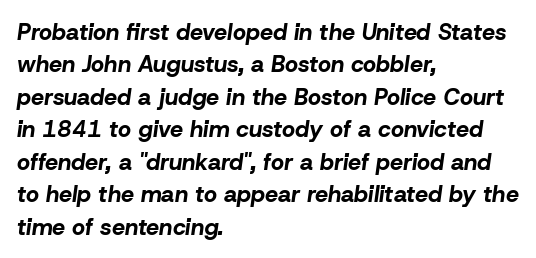
Tall strokes in this sample are angled rather than plumb. The sample has been set heavy, in full bold. The words here are not underlined. The tracking reads as untouched default to a designer's eye. Reading down the block, your eye returns to a fixed left position each line. Interline gaps are of average width in this sample.
